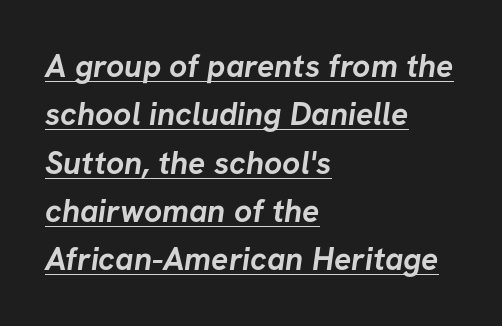
Emphasis by weight is at full strength: bold. All the whitespace from short lines collects on the right. Nobody touched the tracking dial on this one. Is this a sans? Yes — the strokes have no serifs. Underline: present.
